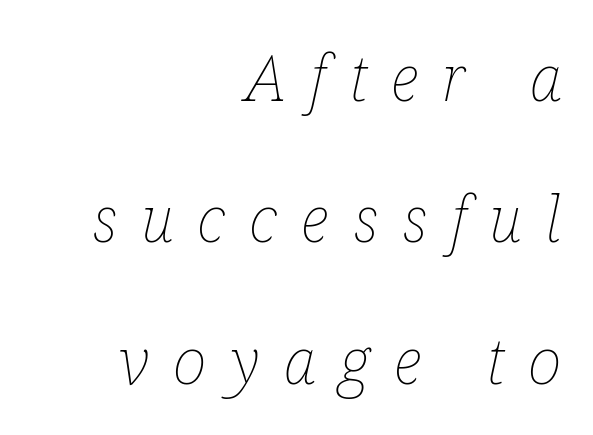
{"italic": "yes", "lean": "right", "slant_degrees": 12, "bold": "no", "weight": "thin", "width": "condensed", "stroke_contrast": "low", "x_height": "medium", "monospaced": "no", "underline": "no", "align": "right", "line_spacing": "loose", "line_spacing_ratio": 2.21, "letter_spacing": "wide", "letter_spacing_em": 0.37, "glyph_px": 64}
